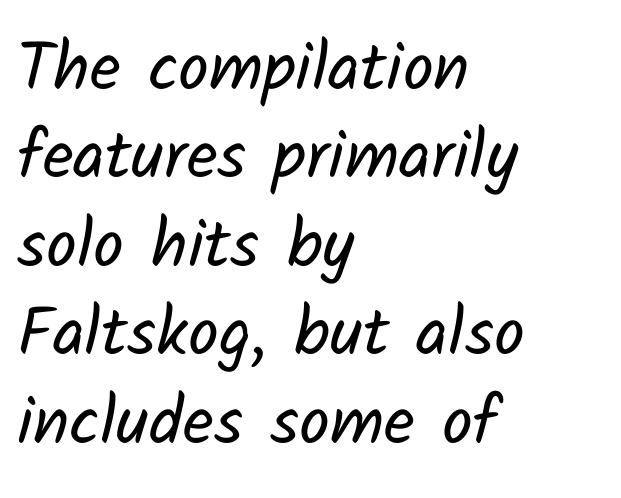
Q: Is the text bold? A: No.
Q: Is the typeface a serif or a sans-serif typeface? A: Sans-serif.
Q: Is the text underlined? A: No.
Q: How is the paragraph aligned? A: Left-aligned.
Q: Is the spacing between letters normal or unusually wide? A: Normal.
Q: Is the spacing between lines tight, normal or loose? A: Normal.
Q: Width (condensed, normal, or wide)? A: Normal.
Q: Stroke contrast? A: Low.
Q: x-height? A: Medium.
Q: Monospaced? A: No.
